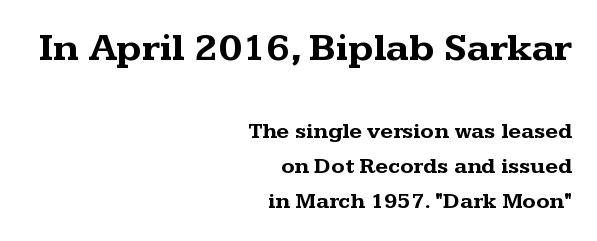
Q: Is the text bold? A: Yes.
Q: Is the text italic (slanted)? A: No, it is upright.
Q: Is the typeface a serif or a sans-serif typeface? A: Serif.
Q: Is the text underlined? A: No.
Q: How is the paragraph aligned? A: Right-aligned.
Q: Is the spacing between letters normal or unusually wide? A: Normal.
Q: Is the spacing between lines tight, normal or loose? A: Normal.
Q: Which block of text is set in a larger size, the first (top) or the second (bottom)? A: The first (top) one.
Q: Width (condensed, normal, or wide)? A: Wide.
Q: Stroke contrast? A: Medium.
Q: x-height? A: Medium.
Q: Monospaced? A: No.
